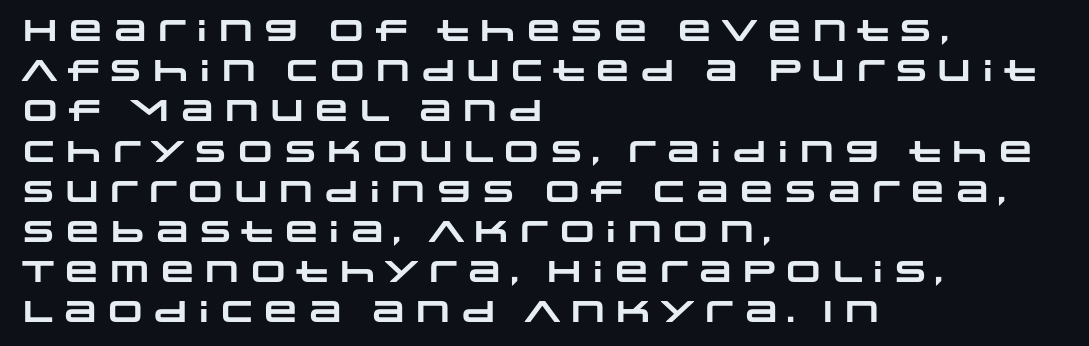
Character widths vary here, with narrow letters taking less room than wide ones. How heavy is the stroke? Heavy — this is a bold. A sans-serif font was chosen for this passage. The rendering uses a moderate line-height, typical for paragraphs. Line starts are locked; line ends wander. Letters rest on an invisible, unmarked baseline.
